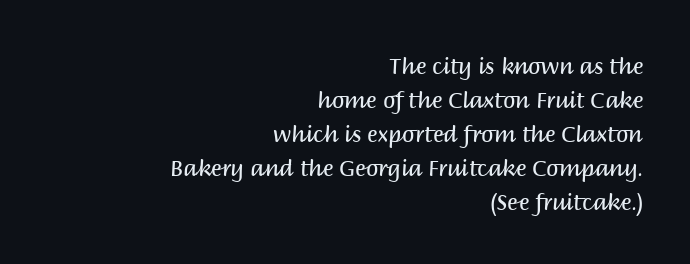
The image shows 22 px text type; set right-aligned, normal line spacing (1.54x), normal letter spacing, not underlined.
